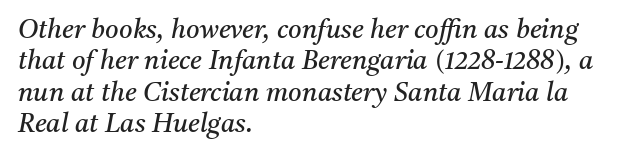
{"italic": "yes", "lean": "right", "slant_degrees": 11, "bold": "no", "underline": "no", "align": "left", "line_spacing_ratio": 1.21, "letter_spacing": "normal", "letter_spacing_em": 0.0, "glyph_px": 26}
